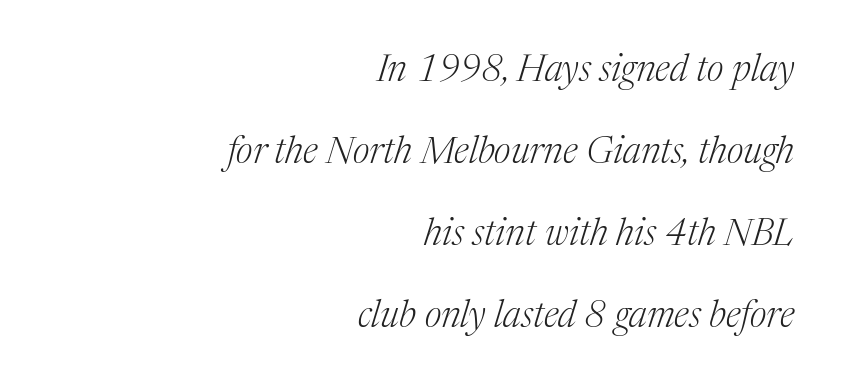
The image shows 37 px light serif type, italic (leaning right); set right-aligned, loose line spacing (2.22x), normal letter spacing, not underlined; medium stroke contrast and a medium x-height.
